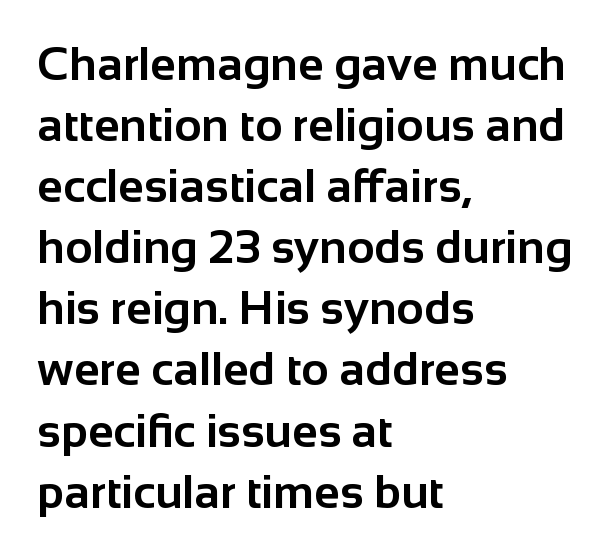
{"serif": "no", "italic": "no", "bold": "yes", "weight": "bold", "width": "normal", "stroke_contrast": "low", "x_height": "medium", "monospaced": "no", "underline": "no", "align": "left", "line_spacing": "normal", "line_spacing_ratio": 1.3, "letter_spacing": "normal", "letter_spacing_em": 0.0, "glyph_px": 47}
